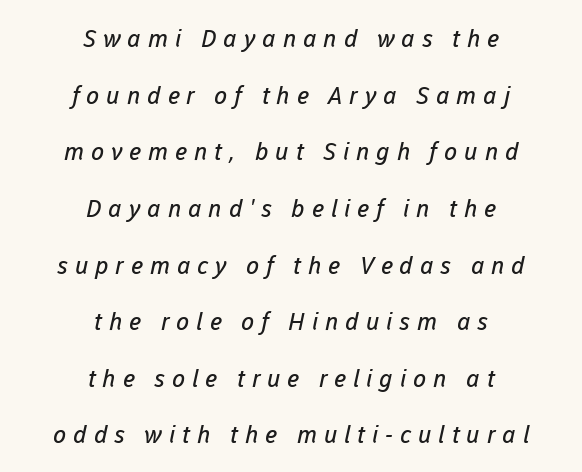
A great deal of white space separates one row of letters from the next. Visually the block forms a symmetrical silhouette, jagged on both flanks. This is not heavy type; no bold has been used. In terms of letterspacing, this is a distinctly airy, spread setting.
